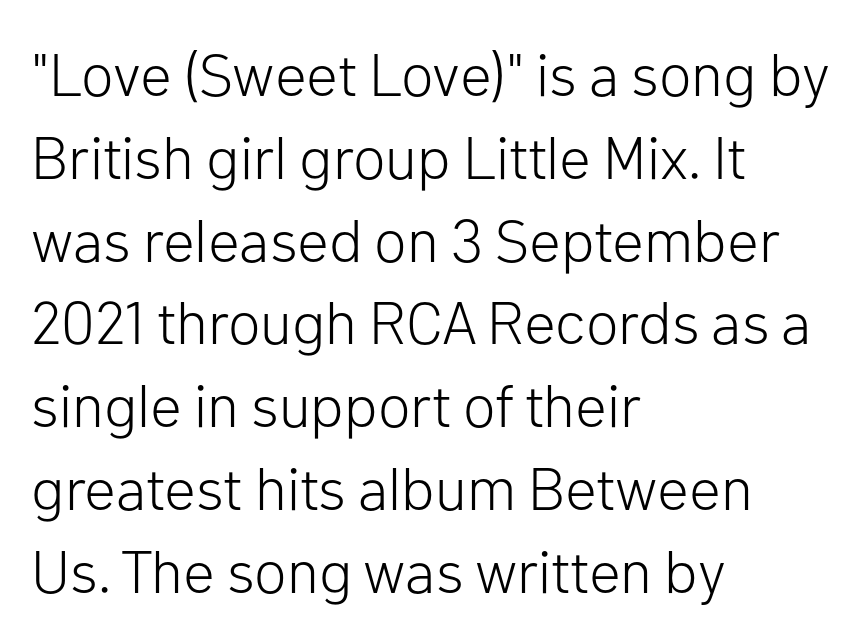
{"serif": "no", "italic": "no", "bold": "no", "weight": "light", "width": "normal", "stroke_contrast": "low", "x_height": "medium", "monospaced": "no", "underline": "no", "align": "left", "line_spacing": "normal", "line_spacing_ratio": 1.38, "letter_spacing": "normal", "letter_spacing_em": 0.0, "glyph_px": 60}
